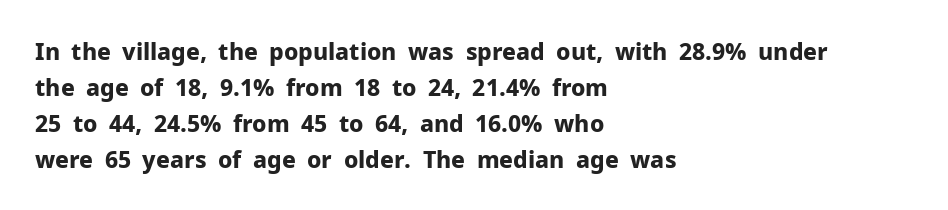
The line-height multiplier appears to be the usual default. Plain, unruled lines of type. The type is set solid horizontally, with unmodified tracking. Horizontal alignment here is leftward, the default for most running prose. Does the weight exceed regular? Yes, all the way to bold.
